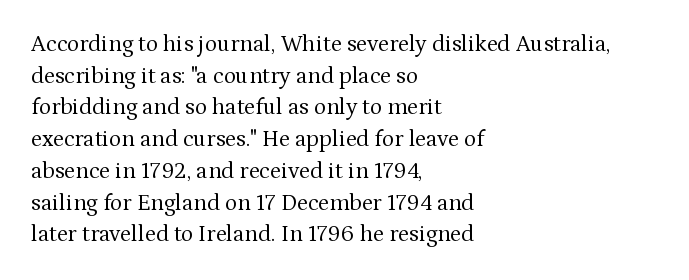
A roman cut, with each character standing at attention. Line spacing here is normal. The text block is weighted toward the left margin, trailing off unevenly rightward. Lines of text with bare space underneath. Nothing unusual about the tracking: characters are spaced as the font intends. A quiet, ordinary-to-light weight characterises the typeface.
